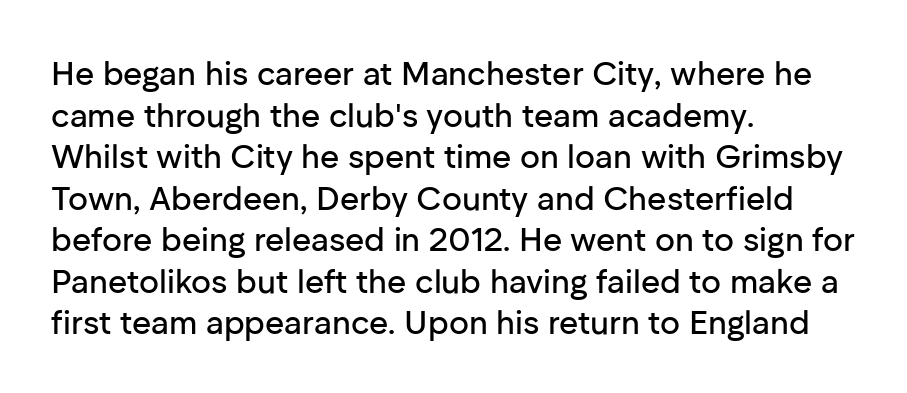
{"serif": "no", "italic": "no", "width": "normal", "stroke_contrast": "low", "x_height": "medium", "monospaced": "no", "underline": "no", "align": "left", "line_spacing": "normal", "line_spacing_ratio": 1.26, "letter_spacing": "normal", "letter_spacing_em": 0.0, "glyph_px": 33}
